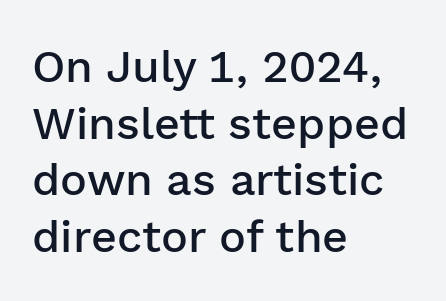
{"serif": "no", "italic": "no", "bold": "semi", "weight": "semibold", "width": "normal", "stroke_contrast": "low", "x_height": "medium", "monospaced": "no", "underline": "no", "align": "left", "line_spacing": "normal", "line_spacing_ratio": 1.26, "letter_spacing": "normal", "letter_spacing_em": 0.0, "glyph_px": 45}
